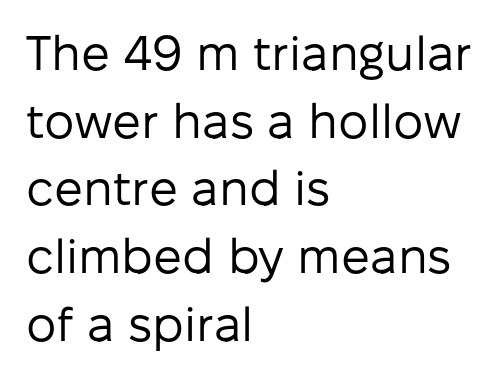
Q: Is the text bold? A: No.
Q: Is the text italic (slanted)? A: No, it is upright.
Q: Is the typeface a serif or a sans-serif typeface? A: Sans-serif.
Q: Is the text underlined? A: No.
Q: How is the paragraph aligned? A: Left-aligned.
Q: Is the spacing between letters normal or unusually wide? A: Normal.
Q: Is the spacing between lines tight, normal or loose? A: Normal.
Q: Width (condensed, normal, or wide)? A: Normal.
Q: Stroke contrast? A: Low.
Q: x-height? A: Medium.
Q: Monospaced? A: No.
